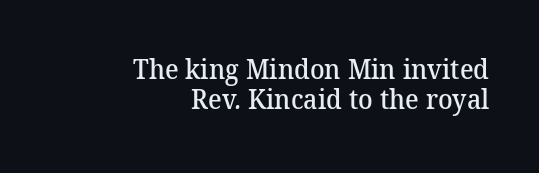
The passage shown has conventional tracking throughout. Line spacing here is tight. Each glyph is drawn with semibold strokes, heavier than normal yet not fully bold. Underlining? Definitely not there.
